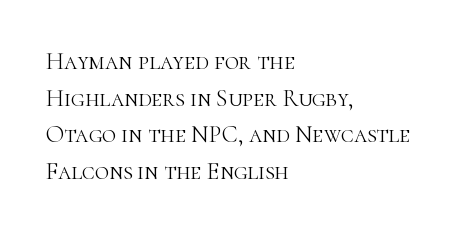
The image shows 24 px text type, upright; set left-aligned, normal line spacing (1.53x), normal letter spacing, not underlined.
